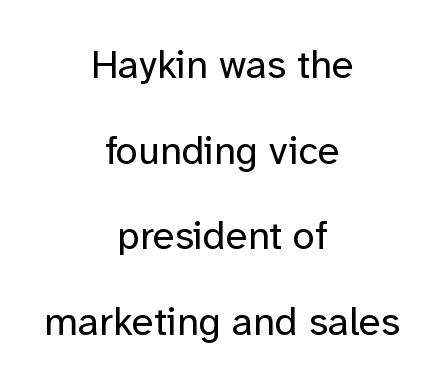
The image shows 40 px regular-weight sans-serif type, upright; set centered, loose line spacing (2.14x), normal letter spacing, not underlined; low stroke contrast and a medium x-height.
